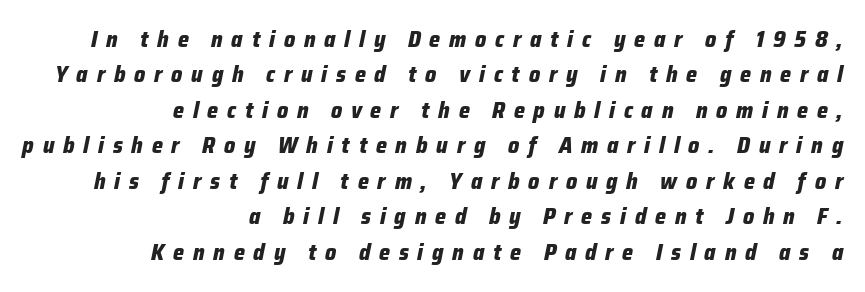
{"italic": "yes", "lean": "right", "slant_degrees": 12, "bold": "yes", "underline": "no", "align": "right", "line_spacing": "normal", "line_spacing_ratio": 1.61, "letter_spacing": "wide", "letter_spacing_em": 0.4, "glyph_px": 22}
